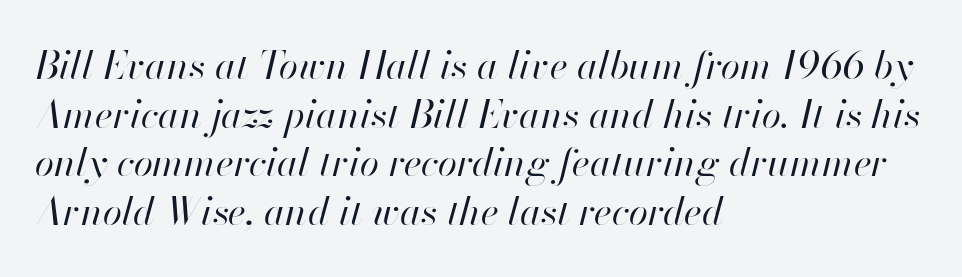
Typeset ragged right — the left edge is the straight one. Think of a printed novel: that variable character pitch is what you see here. Horizontal bands of white between lines are of average thickness. The strokes carry an ordinary text weight at most. Quick note: underline off.
